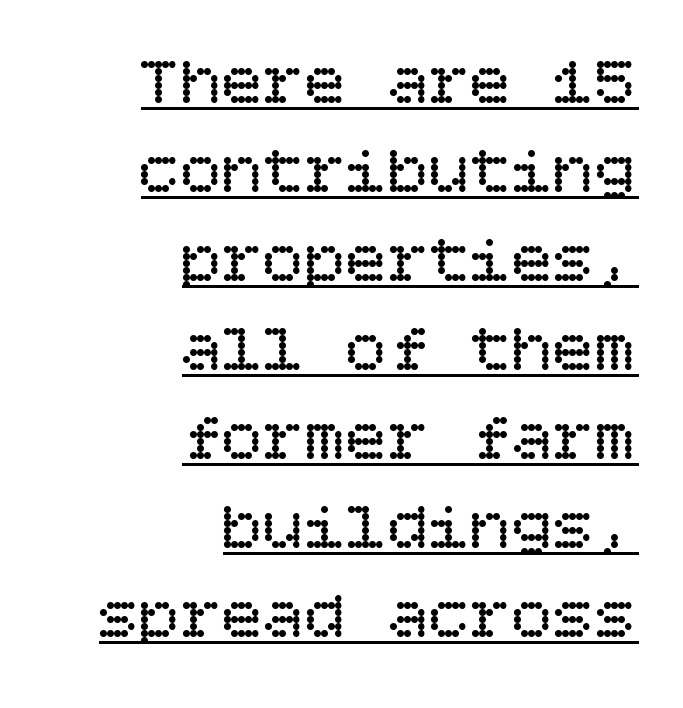
{"italic": "no", "bold": "no", "weight": "regular", "width": "normal", "stroke_contrast": "low", "x_height": "large", "underline": "yes", "align": "right", "line_spacing": "normal", "line_spacing_ratio": 1.29, "letter_spacing": "normal", "letter_spacing_em": 0.0, "glyph_px": 69}
